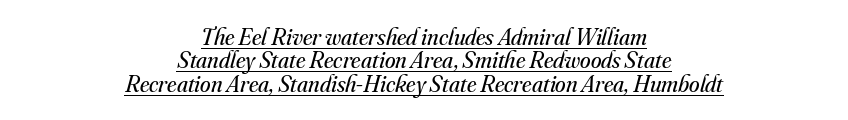
The lines are quadded center. Posture: slanted. Tracking value appears to be zero — textbook default spacing. The string is rendered with underlining switched on.
